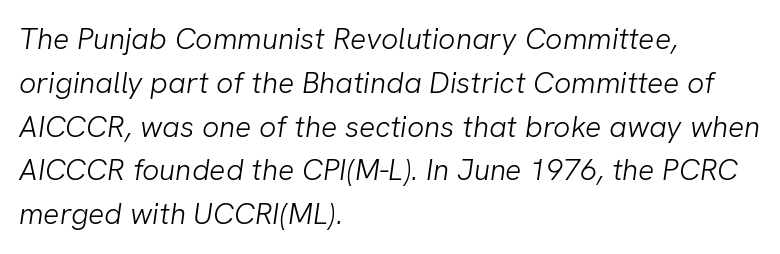
{"serif": "no", "bold": "no", "weight": "light", "width": "normal", "stroke_contrast": "low", "x_height": "medium", "monospaced": "no", "underline": "no", "align": "left", "line_spacing": "normal", "line_spacing_ratio": 1.46, "letter_spacing": "normal", "letter_spacing_em": 0.0, "glyph_px": 30}
